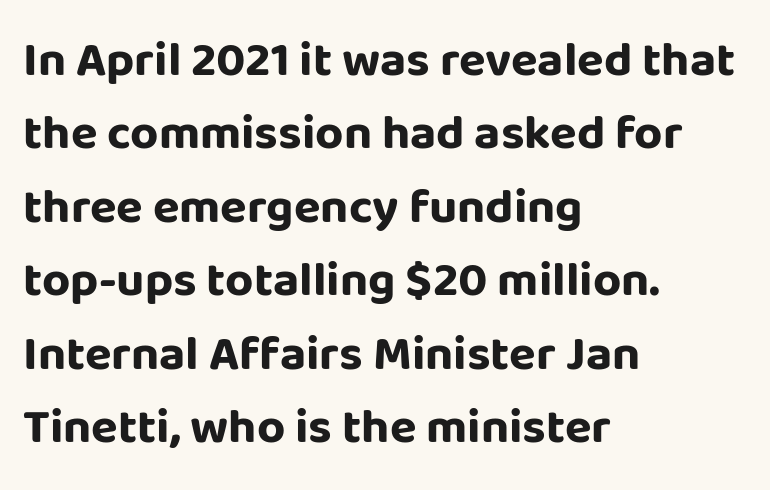
Default kerning and tracking; the words read as compact shapes. Proportional: the letters do not fall into vertical columns. Designer's note — italics off, roman on. Leading matches the norm, producing a regular column. Caption: multi-line text, flush left, ragged right. To sum up the face: it is a sans, with no serifs.
